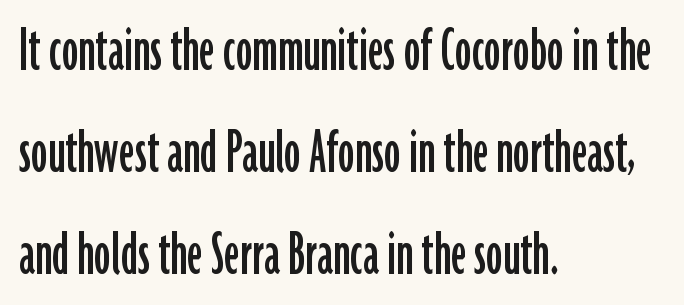
Q: Is the text italic (slanted)? A: No, it is upright.
Q: Is the typeface a serif or a sans-serif typeface? A: Sans-serif.
Q: Is the text underlined? A: No.
Q: How is the paragraph aligned? A: Left-aligned.
Q: Is the spacing between letters normal or unusually wide? A: Normal.
Q: Is the spacing between lines tight, normal or loose? A: Normal.
Q: Width (condensed, normal, or wide)? A: Condensed.
Q: Stroke contrast? A: Low.
Q: x-height? A: Medium.
Q: Monospaced? A: No.
